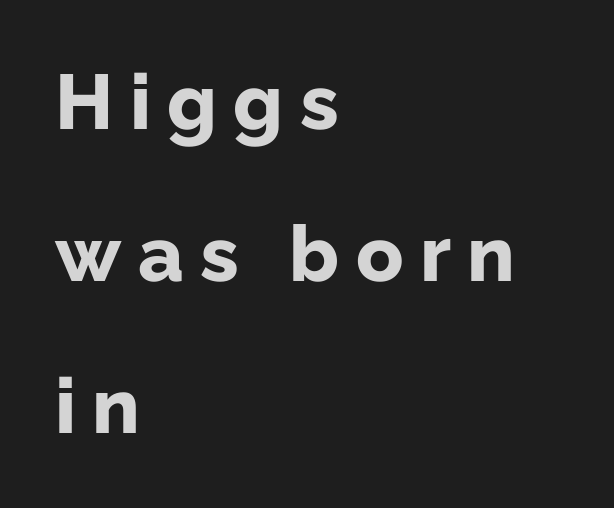
Q: Is the text bold? A: Yes.
Q: Is the text italic (slanted)? A: No, it is upright.
Q: Is the typeface a serif or a sans-serif typeface? A: Sans-serif.
Q: Is the text underlined? A: No.
Q: How is the paragraph aligned? A: Left-aligned.
Q: Is the spacing between letters normal or unusually wide? A: Unusually wide.
Q: Is the spacing between lines tight, normal or loose? A: Loose.
Q: Width (condensed, normal, or wide)? A: Normal.
Q: Stroke contrast? A: Low.
Q: x-height? A: Medium.
Q: Monospaced? A: No.
